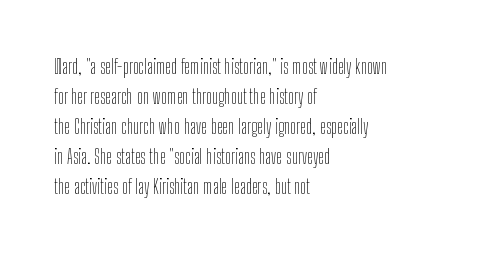
Q: Is the text bold? A: No.
Q: Is the text italic (slanted)? A: No, it is upright.
Q: Is the text underlined? A: No.
Q: How is the paragraph aligned? A: Left-aligned.
Q: Is the spacing between letters normal or unusually wide? A: Normal.
Q: Is the spacing between lines tight, normal or loose? A: Normal.
